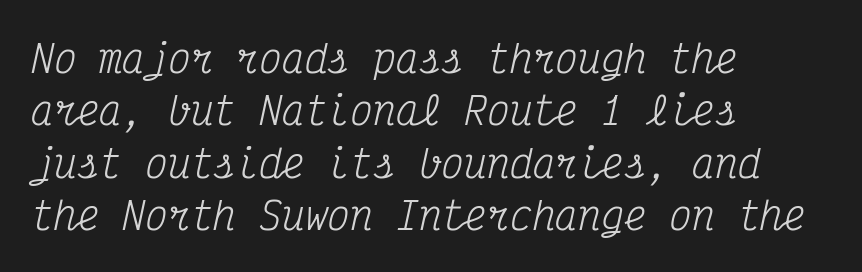
Q: Is the text bold? A: No.
Q: Is the text italic (slanted)? A: Yes, it leans right by about 12 degrees.
Q: Is the typeface a serif or a sans-serif typeface? A: Serif.
Q: Is the text underlined? A: No.
Q: How is the paragraph aligned? A: Left-aligned.
Q: Is the spacing between letters normal or unusually wide? A: Normal.
Q: Is the spacing between lines tight, normal or loose? A: Normal.
Q: Width (condensed, normal, or wide)? A: Condensed.
Q: Stroke contrast? A: Medium.
Q: x-height? A: Medium.
Q: Monospaced? A: Yes.
